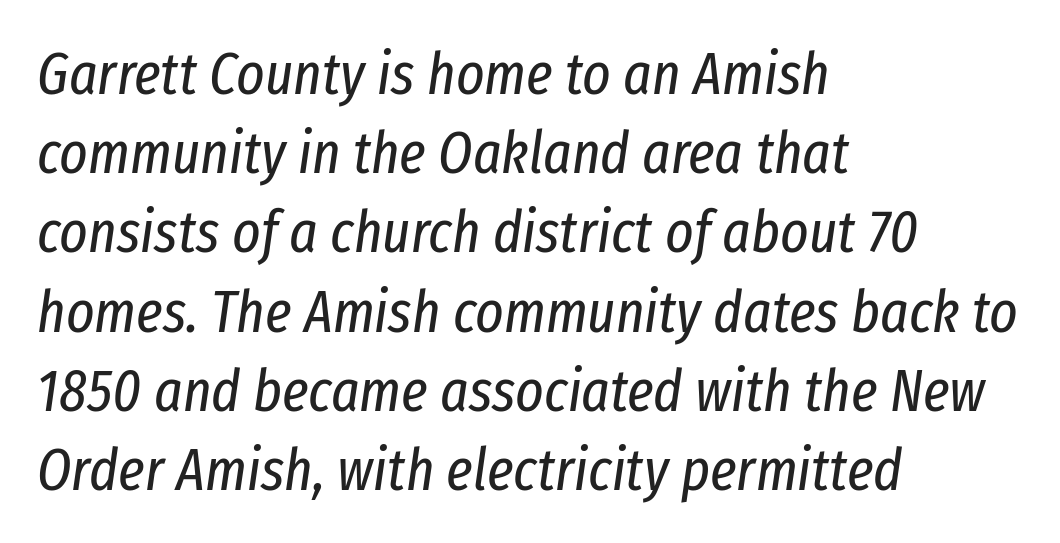
The letters are slanted; this is an italic face. The glyphs are unaccompanied by any horizontal stroke below them. You could call the tracking neutral — neither tight nor loose. Letters have the restrained weight of plain body copy at most.
